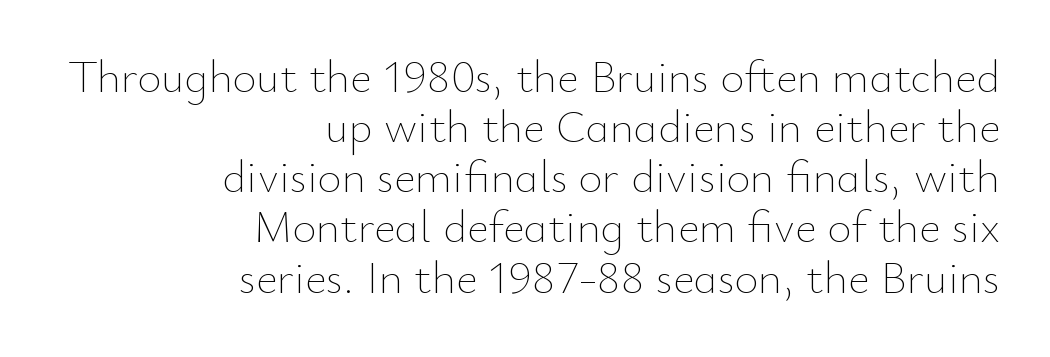
Q: Is the text bold? A: No.
Q: Is the text italic (slanted)? A: No, it is upright.
Q: Is the text underlined? A: No.
Q: How is the paragraph aligned? A: Right-aligned.
Q: Is the spacing between letters normal or unusually wide? A: Normal.
Q: Is the spacing between lines tight, normal or loose? A: Tight.
Q: Width (condensed, normal, or wide)? A: Normal.
Q: Stroke contrast? A: Low.
Q: x-height? A: Small.
Q: Monospaced? A: No.
